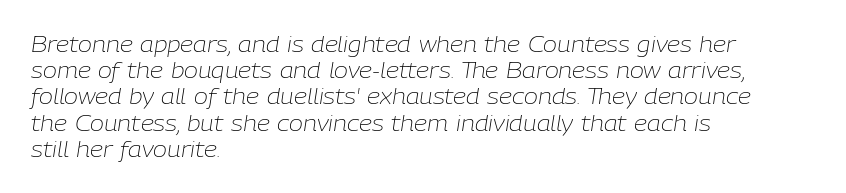
The image shows 21 px text type, italic (leaning right); set left-aligned, normal line spacing (1.25x), normal letter spacing, not underlined.
